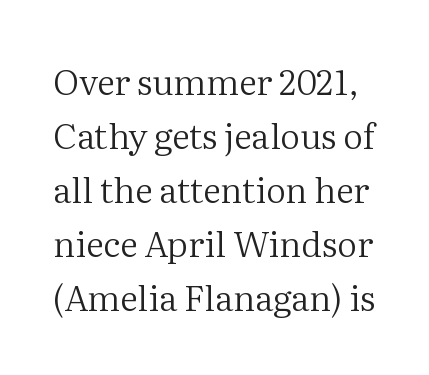
The image shows 35 px regular-weight serif type, upright; set normal line spacing (1.54x), normal letter spacing, not underlined; medium stroke contrast and a medium x-height.
